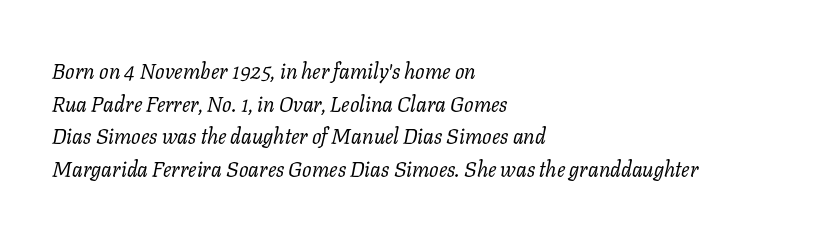
Is the type slanted? Yes — the strokes lean at a clear angle. Rows of type keep a routine distance in the vertical direction. The specimen omits any rule beneath the text block's lines. The font sits on the lighter half of the weight spectrum, regular included. The letters sit at their default tracking, neither squeezed nor spread.
